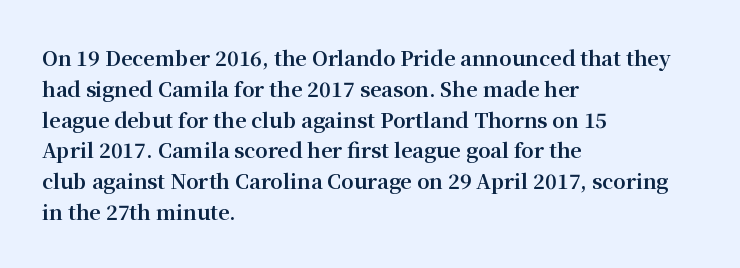
Q: Is the text bold? A: Yes.
Q: Is the text italic (slanted)? A: No, it is upright.
Q: Is the text underlined? A: No.
Q: How is the paragraph aligned? A: Left-aligned.
Q: Is the spacing between letters normal or unusually wide? A: Normal.
Q: Is the spacing between lines tight, normal or loose? A: Normal.
